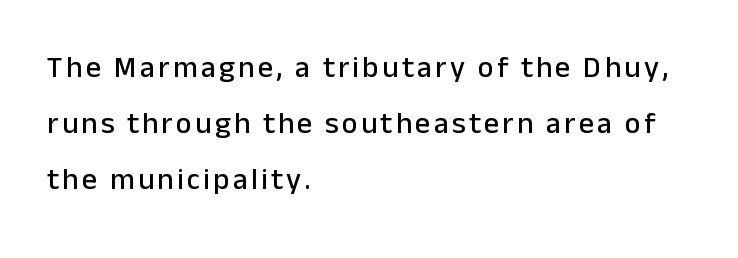
This rendering features lettering with no underline. Posture: upright roman. Think of a printed novel: that variable character pitch is what you see here. Teacher's note: observe the even left margin — that is flush-left alignment. The characters display no serif detailing; their extremities are plain.
